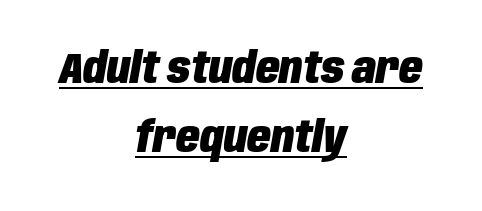
{"italic": "yes", "lean": "right", "slant_degrees": 10, "bold": "yes", "weight": "heavy", "width": "condensed", "stroke_contrast": "low", "x_height": "large", "monospaced": "no", "underline": "yes", "align": "center", "line_spacing": "normal", "line_spacing_ratio": 1.6, "letter_spacing": "normal", "letter_spacing_em": 0.0, "glyph_px": 43}
